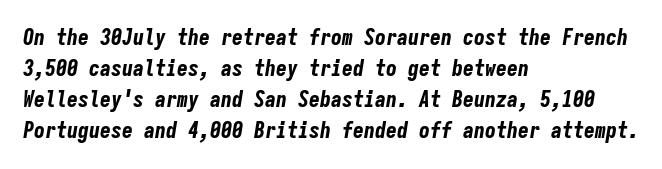
Q: Is the text bold? A: Yes.
Q: Is the text italic (slanted)? A: Yes, it leans right by about 9 degrees.
Q: Is the text underlined? A: No.
Q: How is the paragraph aligned? A: Left-aligned.
Q: Is the spacing between letters normal or unusually wide? A: Normal.
Q: Is the spacing between lines tight, normal or loose? A: Normal.
